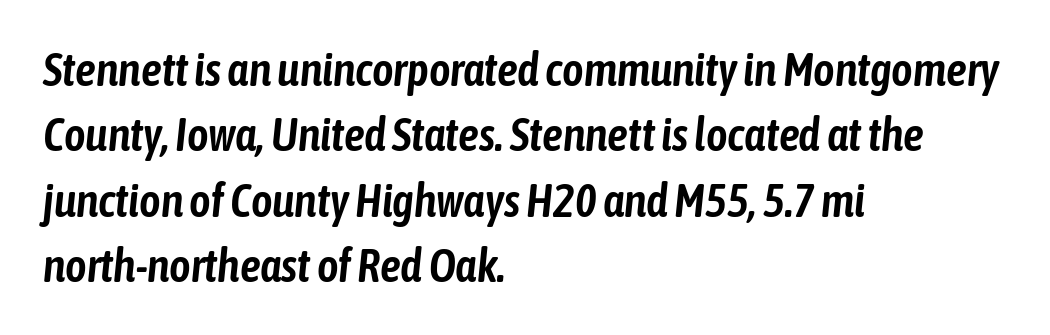
A normal amount of white space separates one row of letters from the next. Any mark beneath the type? The region is blank. The setting favours the left margin, as ordinary paragraphs usually do. Does the lettering tilt? It does — this is italic. Character widths vary here, with narrow letters taking less room than wide ones.
